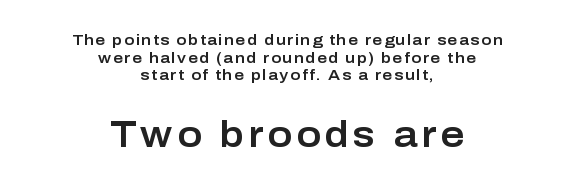
Q: Is the text italic (slanted)? A: No, it is upright.
Q: Is the typeface a serif or a sans-serif typeface? A: Sans-serif.
Q: Is the text underlined? A: No.
Q: How is the paragraph aligned? A: Centered.
Q: Which block of text is set in a larger size, the first (top) or the second (bottom)? A: The second (bottom) one.
Q: Width (condensed, normal, or wide)? A: Normal.
Q: Stroke contrast? A: Low.
Q: x-height? A: Medium.
Q: Monospaced? A: No.
